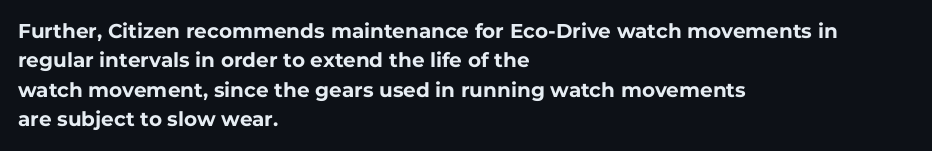
Q: Is the text bold? A: Yes.
Q: Is the text italic (slanted)? A: No, it is upright.
Q: Is the text underlined? A: No.
Q: How is the paragraph aligned? A: Left-aligned.
Q: Is the spacing between letters normal or unusually wide? A: Normal.
Q: Is the spacing between lines tight, normal or loose? A: Normal.
